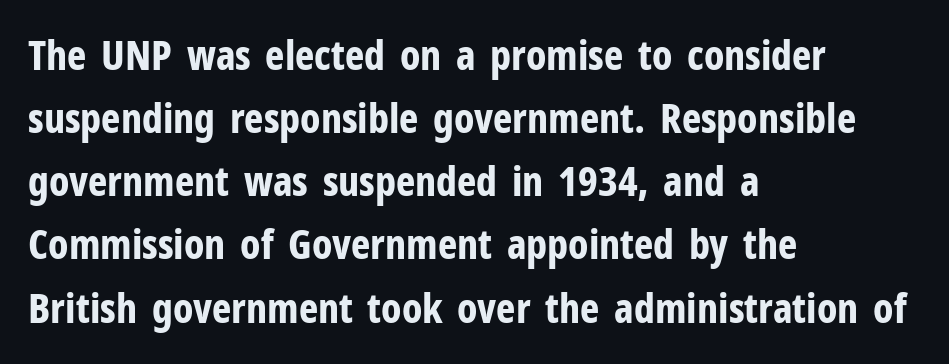
Each letter keeps its own natural width here, so spacing adapts to shape. You'd pick this weight for a headline — it's a proper bold. The lettering stays uniformly vertical, giving the passage a roman look. Quick note: underline off.
